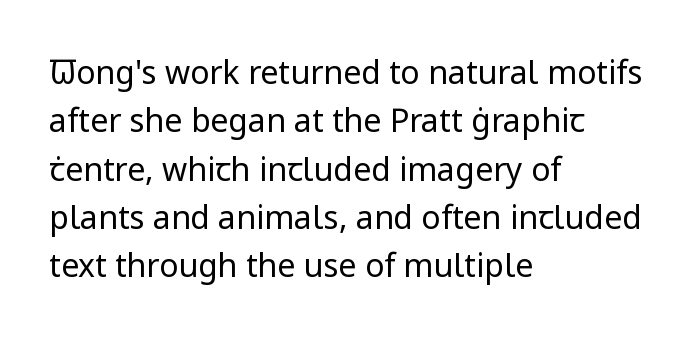
Q: Is the text bold? A: No.
Q: Is the text italic (slanted)? A: No, it is upright.
Q: Is the typeface a serif or a sans-serif typeface? A: Sans-serif.
Q: Is the text underlined? A: No.
Q: How is the paragraph aligned? A: Left-aligned.
Q: Is the spacing between letters normal or unusually wide? A: Normal.
Q: Is the spacing between lines tight, normal or loose? A: Normal.
Q: Width (condensed, normal, or wide)? A: Normal.
Q: Stroke contrast? A: Low.
Q: x-height? A: Medium.
Q: Monospaced? A: No.
